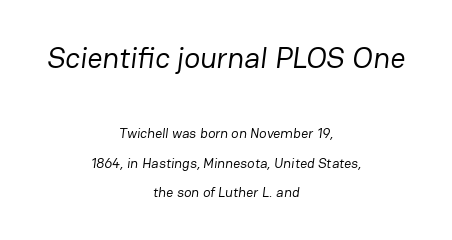
Q: Is the text bold? A: No.
Q: Is the typeface a serif or a sans-serif typeface? A: Sans-serif.
Q: Is the text underlined? A: No.
Q: How is the paragraph aligned? A: Centered.
Q: Is the spacing between letters normal or unusually wide? A: Normal.
Q: Is the spacing between lines tight, normal or loose? A: Loose.
Q: Which block of text is set in a larger size, the first (top) or the second (bottom)? A: The first (top) one.
Q: Width (condensed, normal, or wide)? A: Normal.
Q: Stroke contrast? A: Low.
Q: x-height? A: Medium.
Q: Monospaced? A: No.
